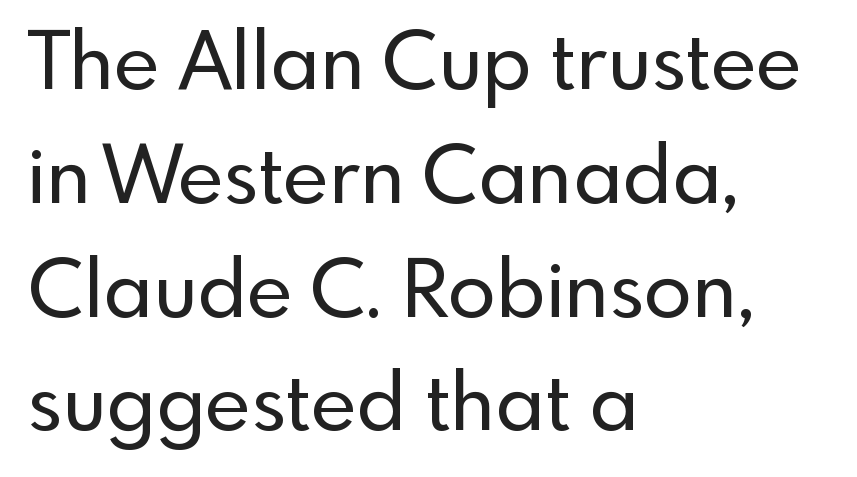
A typesetter would call this proportional, since set widths differ per character. Compared with typical body copy, the letter spacing here is the same. Serifs: no, the terminals of the letterforms are clean. Evenly set lines give the paragraph a standard silhouette. The letters stand upright; this is a roman face. Every row of glyphs begins at an identical x-position on the left.
